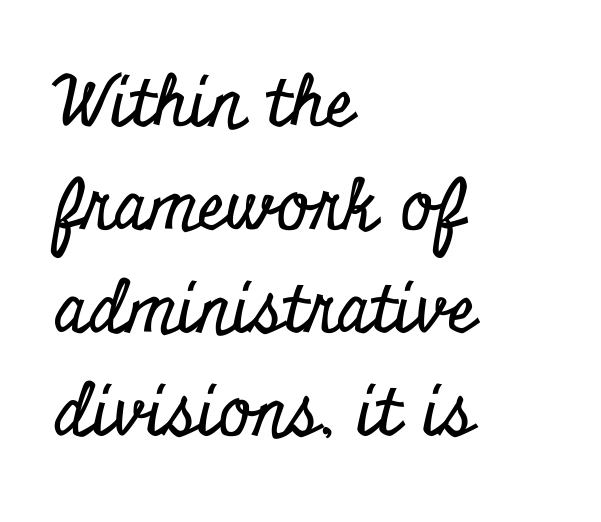
Letter spacing: default. If you drew a ruler down the left edge, every line would touch it. What's the leading like? Ordinary, nothing unusual. The face used here is seriffed, in the tradition of book romans.
